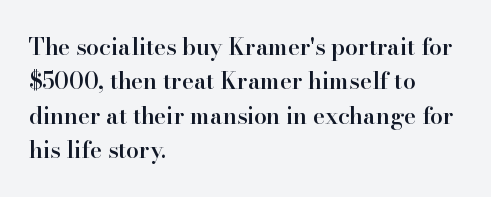
The setting favours the left margin, as ordinary paragraphs usually do. Words float on clear page, feet unadorned. If you measured baseline to baseline, you'd find a middling distance. These words are printed semibold, heavier than regular yet not bold. Does the lettering tilt? It doesn't — this is upright.
